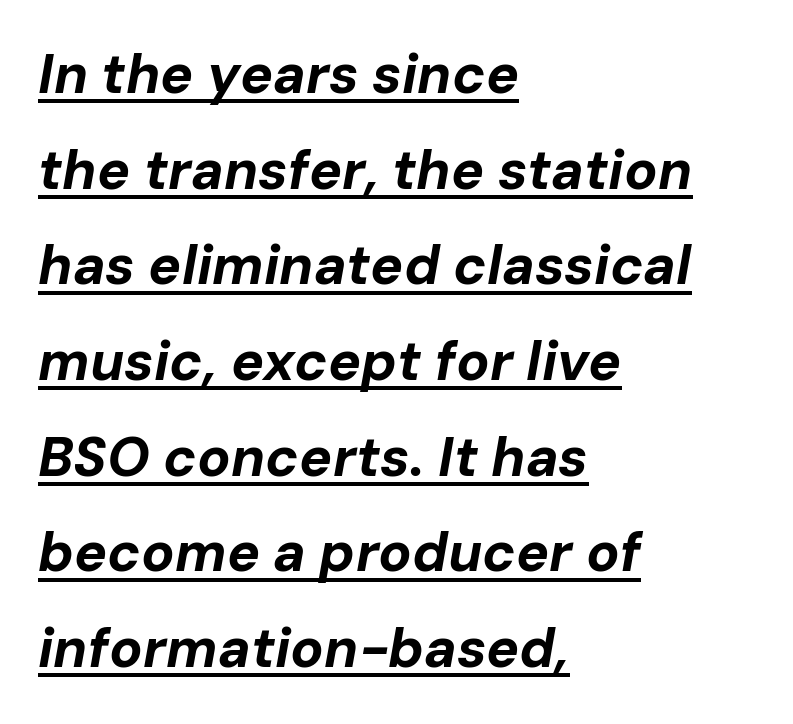
Italic: yes, the glyphs are oblique. This rendering leaves character spacing at its baseline value. The passage shown is emphatically bold. Here the designer chose a conventional face with non-uniform glyph widths. The ragged edge is on the right, which tells us the setting is flush left.
